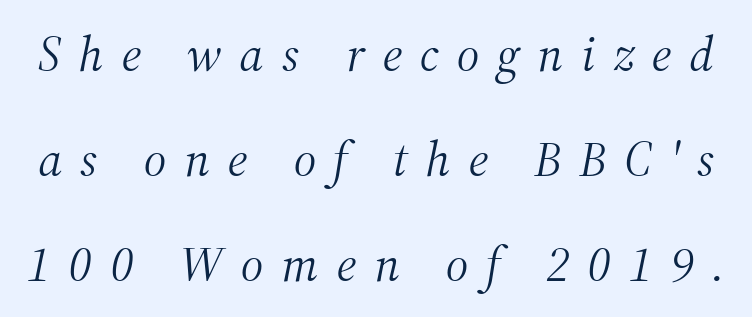
The image shows 50 px light serif type, italic (leaning right); set loose line spacing (2.1x), unusually wide letter spacing (+0.36 em), not underlined; medium stroke contrast and a medium x-height.
